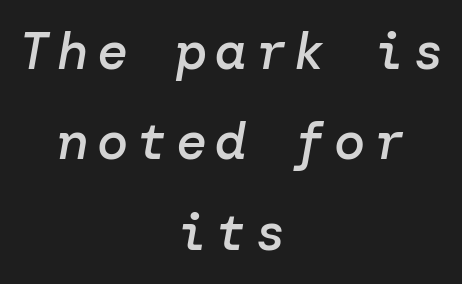
The image shows 52 px semibold type, italic (leaning right); set centered, line spacing 1.74x, not underlined; low stroke contrast and a medium x-height.
